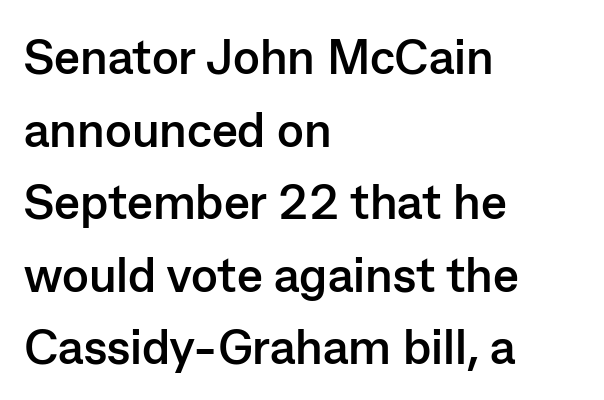
{"serif": "no", "italic": "no", "bold": "yes", "weight": "semibold", "width": "normal", "stroke_contrast": "low", "x_height": "medium", "monospaced": "no", "underline": "no", "align": "left", "line_spacing": "normal", "line_spacing_ratio": 1.48, "letter_spacing": "normal", "letter_spacing_em": 0.0, "glyph_px": 49}
